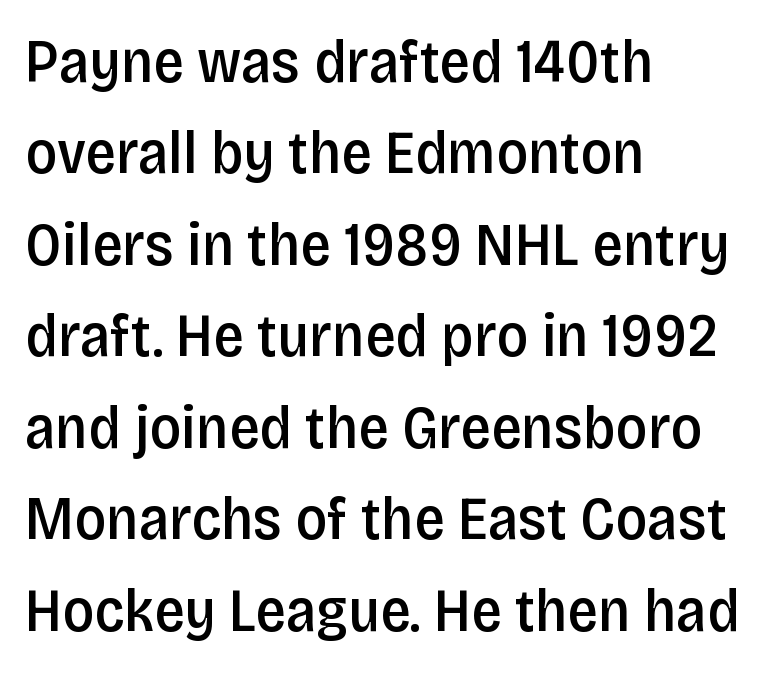
A clean baseline with only descenders dipping below it. You can tell it's not italic because the verticals are truly vertical. Weight: semibold (demi). What kind of face is this? One without serifs — a sans.
